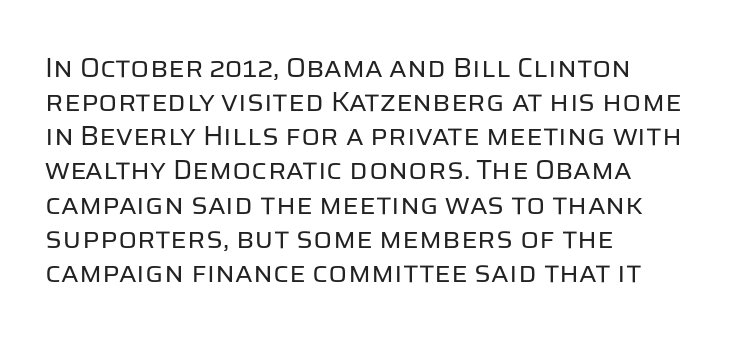
{"serif": "no", "italic": "no", "bold": "no", "weight": "regular", "width": "normal", "stroke_contrast": "low", "x_height": "large", "monospaced": "no", "underline": "no", "align": "left", "line_spacing_ratio": 1.22, "letter_spacing": "normal", "letter_spacing_em": 0.0, "glyph_px": 28}
